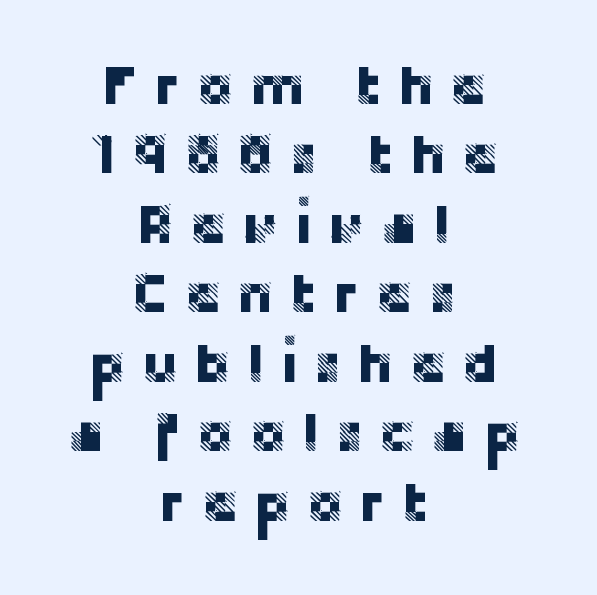
{"serif": "no", "italic": "no", "width": "normal", "stroke_contrast": "low", "x_height": "large", "monospaced": "no", "underline": "no", "align": "center", "line_spacing_ratio": 1.24, "letter_spacing": "wide", "letter_spacing_em": 0.27, "glyph_px": 56}
